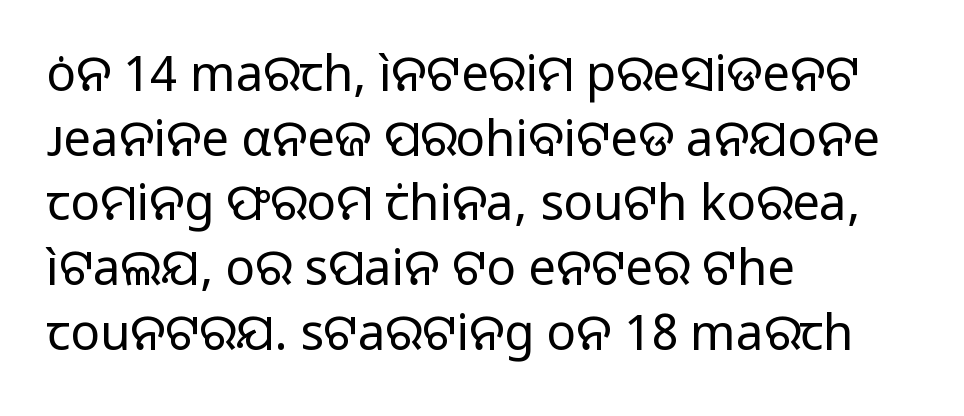
Q: Is the text bold? A: No.
Q: Is the text italic (slanted)? A: No, it is upright.
Q: Is the typeface a serif or a sans-serif typeface? A: Sans-serif.
Q: Is the text underlined? A: No.
Q: How is the paragraph aligned? A: Left-aligned.
Q: Is the spacing between letters normal or unusually wide? A: Normal.
Q: Is the spacing between lines tight, normal or loose? A: Normal.
Q: Width (condensed, normal, or wide)? A: Normal.
Q: Stroke contrast? A: Low.
Q: x-height? A: Medium.
Q: Monospaced? A: No.
